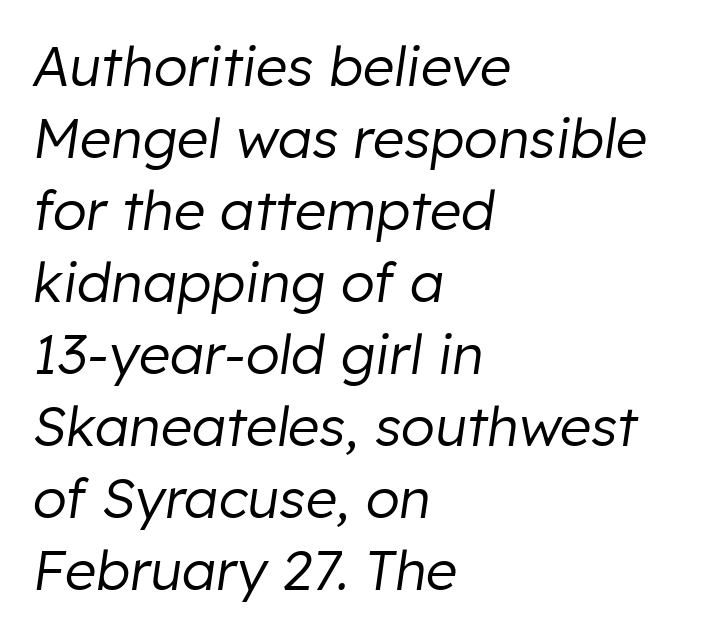
The image shows 55 px regular-weight type, italic (leaning right); set left-aligned, normal line spacing (1.31x), normal letter spacing, not underlined; low stroke contrast and a medium x-height.
